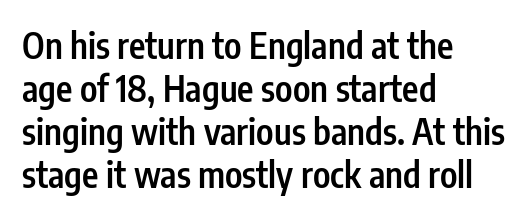
Q: Is the text bold? A: Semi-bold.
Q: Is the text italic (slanted)? A: No, it is upright.
Q: Is the typeface a serif or a sans-serif typeface? A: Sans-serif.
Q: Is the text underlined? A: No.
Q: How is the paragraph aligned? A: Left-aligned.
Q: Is the spacing between letters normal or unusually wide? A: Normal.
Q: Width (condensed, normal, or wide)? A: Condensed.
Q: Stroke contrast? A: Low.
Q: x-height? A: Medium.
Q: Monospaced? A: No.
